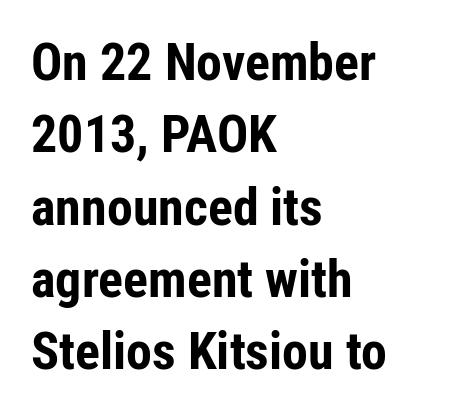
{"serif": "no", "italic": "no", "bold": "yes", "weight": "bold", "width": "condensed", "stroke_contrast": "low", "x_height": "medium", "monospaced": "no", "underline": "no", "align": "left", "line_spacing": "normal", "line_spacing_ratio": 1.39, "letter_spacing": "normal", "letter_spacing_em": 0.0, "glyph_px": 52}
